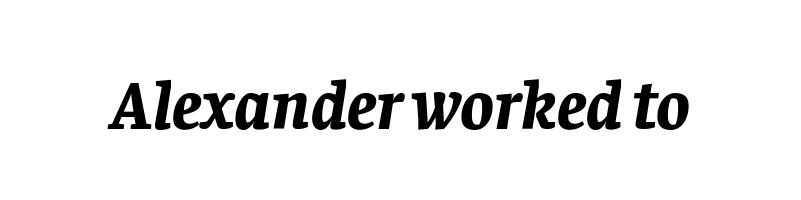
The image shows 70 px bold type, italic (leaning right); set normal letter spacing, not underlined; low stroke contrast and a large x-height.
